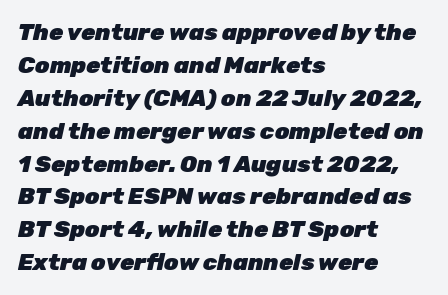
{"italic": "yes", "lean": "right", "slant_degrees": 12, "bold": "yes", "underline": "no", "align": "left", "line_spacing": "normal", "line_spacing_ratio": 1.43, "letter_spacing": "normal", "letter_spacing_em": 0.0, "glyph_px": 23}
